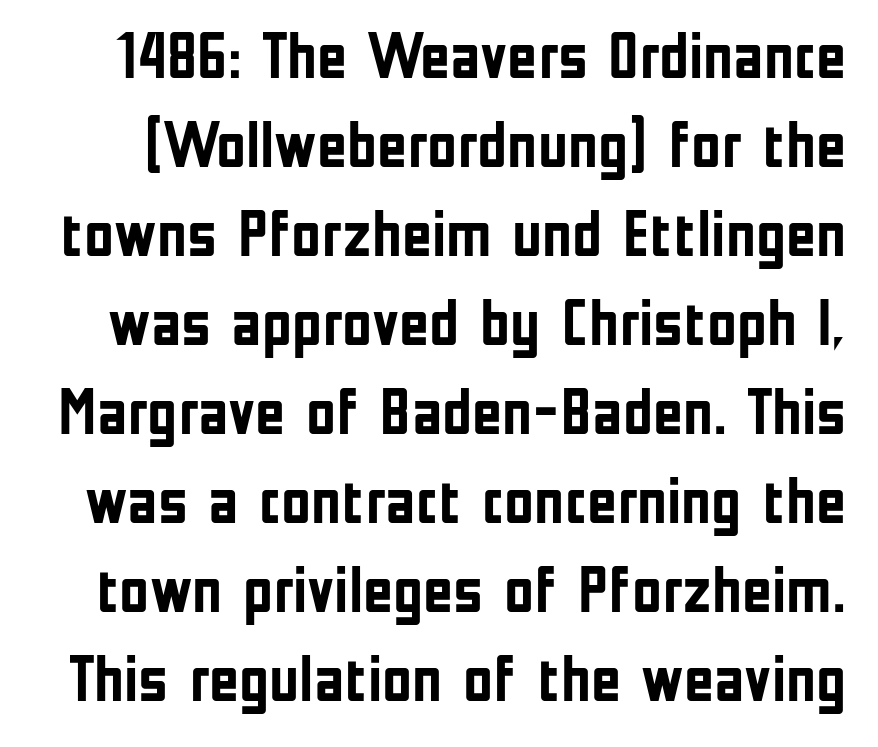
Type style note: lacks serifs. Honestly, there is no underline to notice here at all. The letterforms sit shoulder to shoulder at normal distance. Heavy, bold letterforms. Ascenders rise straight up at ninety degrees. These lines sit exactly where default settings would place them.
